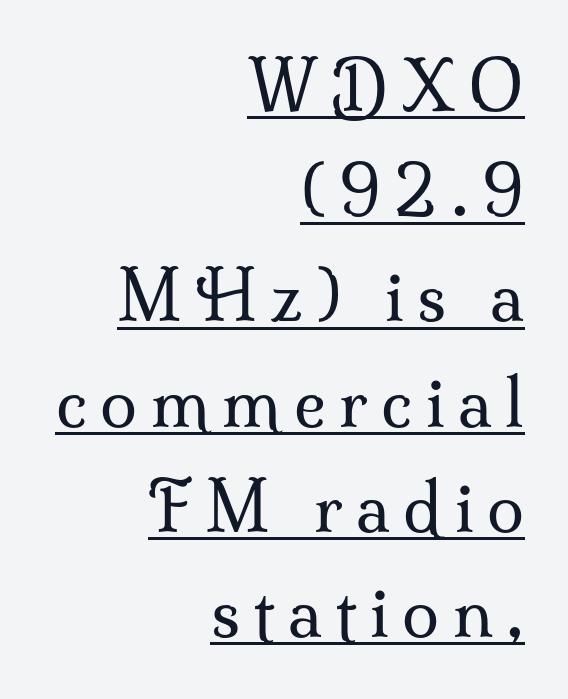
The image shows 67 px regular-weight serif type, upright; set right-aligned, normal line spacing (1.57x), unusually wide letter spacing (+0.2 em), underlined; medium stroke contrast and a small x-height.
